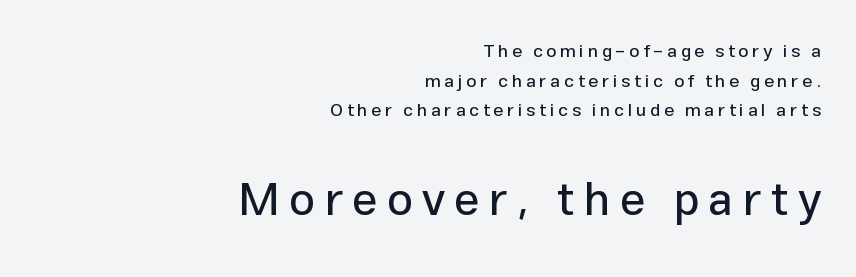
{"serif": "no", "italic": "no", "width": "normal", "stroke_contrast": "low", "x_height": "medium", "monospaced": "no", "underline": "no", "align": "right", "line_spacing": "normal", "line_spacing_ratio": 1.65, "letter_spacing": "wide", "letter_spacing_em": 0.2, "larger_block": "second", "size_ratio": 2.56, "glyph_px": 46}
